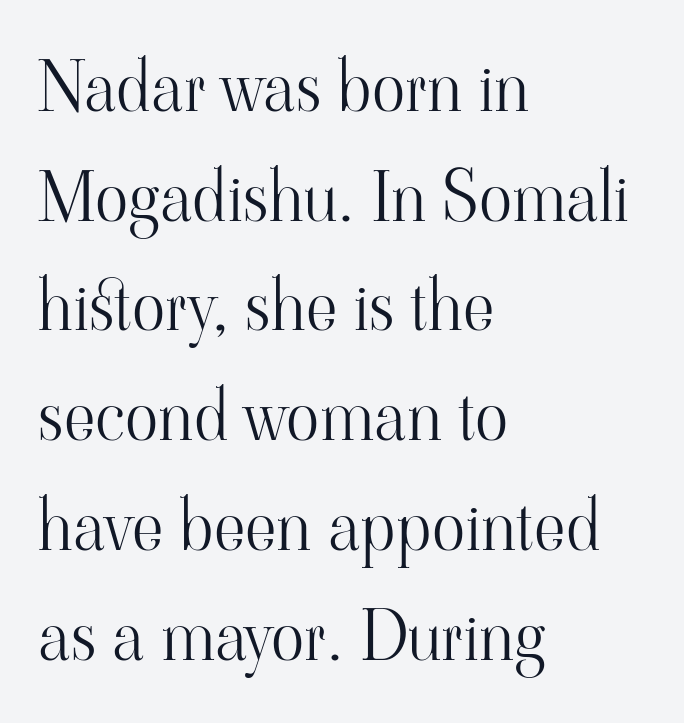
{"serif": "yes", "italic": "no", "bold": "no", "weight": "light", "width": "normal", "stroke_contrast": "high", "x_height": "small", "monospaced": "no", "underline": "no", "align": "left", "line_spacing": "normal", "line_spacing_ratio": 1.59, "letter_spacing": "normal", "letter_spacing_em": 0.0, "glyph_px": 69}
